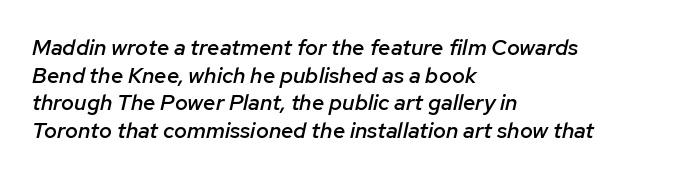
{"italic": "yes", "lean": "right", "slant_degrees": 12, "bold": "semi", "underline": "no", "align": "left", "line_spacing": "normal", "line_spacing_ratio": 1.26, "letter_spacing": "normal", "letter_spacing_em": 0.0, "glyph_px": 22}
